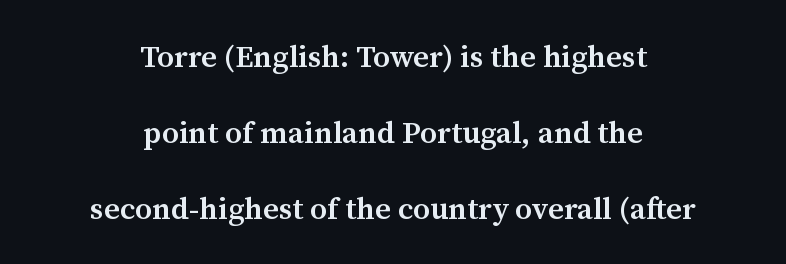
{"serif": "yes", "italic": "no", "bold": "semi", "weight": "semibold", "width": "normal", "stroke_contrast": "medium", "x_height": "medium", "monospaced": "no", "underline": "no", "align": "center", "line_spacing": "loose", "line_spacing_ratio": 2.45, "letter_spacing": "normal", "letter_spacing_em": 0.0, "glyph_px": 31}
